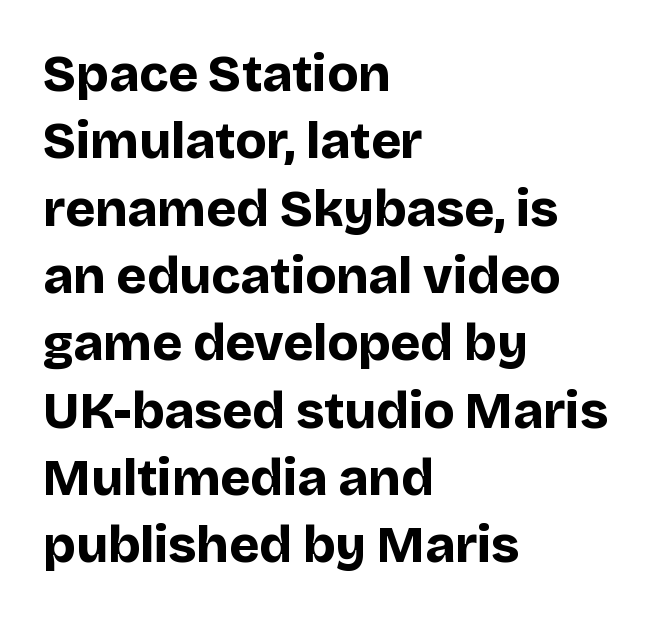
Q: Is the text bold? A: Yes.
Q: Is the text italic (slanted)? A: No, it is upright.
Q: Is the typeface a serif or a sans-serif typeface? A: Sans-serif.
Q: Is the text underlined? A: No.
Q: How is the paragraph aligned? A: Left-aligned.
Q: Is the spacing between letters normal or unusually wide? A: Normal.
Q: Is the spacing between lines tight, normal or loose? A: Normal.
Q: Width (condensed, normal, or wide)? A: Normal.
Q: Stroke contrast? A: Low.
Q: x-height? A: Large.
Q: Monospaced? A: No.
